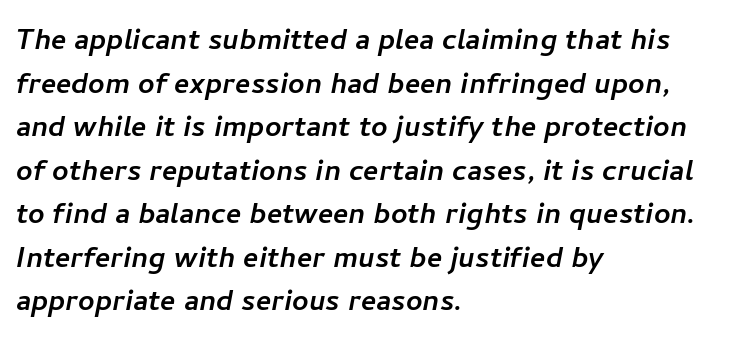
{"serif": "no", "width": "normal", "stroke_contrast": "low", "x_height": "medium", "monospaced": "no", "underline": "no", "align": "left", "line_spacing_ratio": 1.21, "letter_spacing": "normal", "letter_spacing_em": 0.0, "glyph_px": 36}
